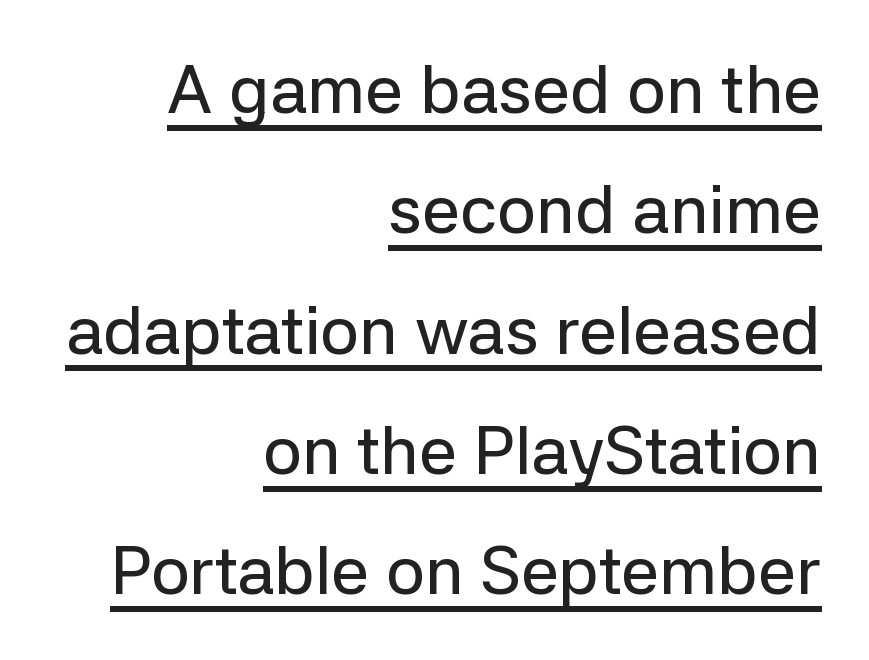
Q: Is the text italic (slanted)? A: No, it is upright.
Q: Is the typeface a serif or a sans-serif typeface? A: Sans-serif.
Q: Is the text underlined? A: Yes.
Q: How is the paragraph aligned? A: Right-aligned.
Q: Is the spacing between letters normal or unusually wide? A: Normal.
Q: Width (condensed, normal, or wide)? A: Normal.
Q: Stroke contrast? A: Low.
Q: x-height? A: Medium.
Q: Monospaced? A: No.
